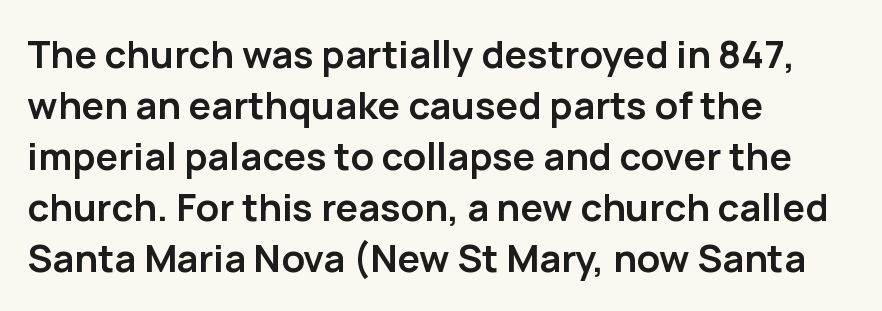
The image shows 38 px semibold sans-serif type, upright; set left-aligned, normal line spacing (1.34x), normal letter spacing, not underlined; low stroke contrast and a medium x-height.
